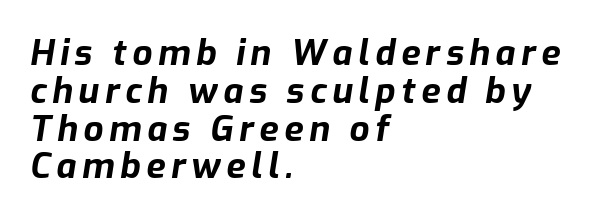
Q: Is the text bold? A: Yes.
Q: Is the text italic (slanted)? A: Yes, it leans right by about 9 degrees.
Q: Is the text underlined? A: No.
Q: How is the paragraph aligned? A: Left-aligned.
Q: Is the spacing between lines tight, normal or loose? A: Tight.
Q: Width (condensed, normal, or wide)? A: Normal.
Q: Stroke contrast? A: Low.
Q: x-height? A: Medium.
Q: Monospaced? A: No.
